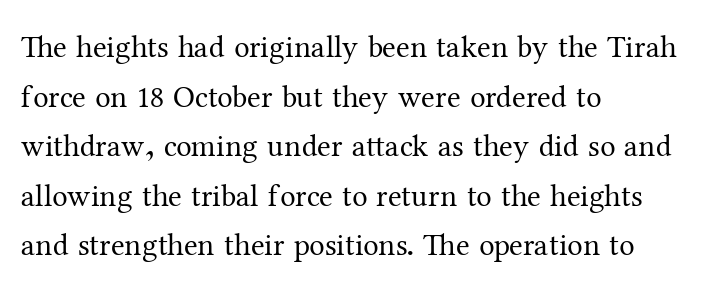
{"serif": "yes", "italic": "no", "bold": "no", "weight": "regular", "width": "normal", "stroke_contrast": "medium", "x_height": "medium", "monospaced": "no", "underline": "no", "align": "left", "line_spacing": "normal", "line_spacing_ratio": 1.6, "letter_spacing": "normal", "letter_spacing_em": 0.0, "glyph_px": 31}
